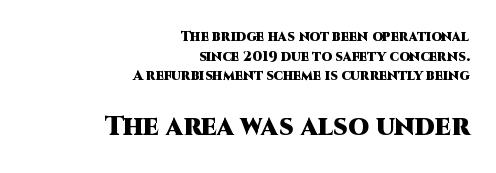
{"italic": "no", "bold": "yes", "underline": "no", "align": "right", "line_spacing": "normal", "line_spacing_ratio": 1.41, "letter_spacing": "normal", "letter_spacing_em": 0.0, "larger_block": "second", "size_ratio": 1.93, "glyph_px": 27}
